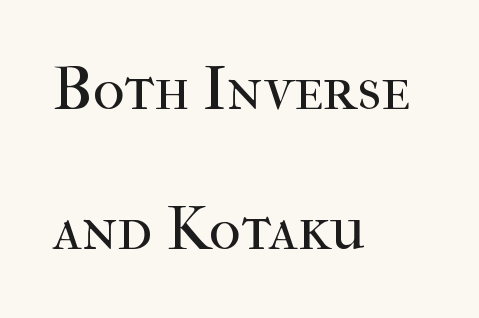
Q: Is the text bold? A: No.
Q: Is the text italic (slanted)? A: No, it is upright.
Q: Is the typeface a serif or a sans-serif typeface? A: Serif.
Q: Is the text underlined? A: No.
Q: How is the paragraph aligned? A: Left-aligned.
Q: Is the spacing between letters normal or unusually wide? A: Normal.
Q: Is the spacing between lines tight, normal or loose? A: Loose.
Q: Width (condensed, normal, or wide)? A: Normal.
Q: Stroke contrast? A: High.
Q: x-height? A: Medium.
Q: Monospaced? A: No.
